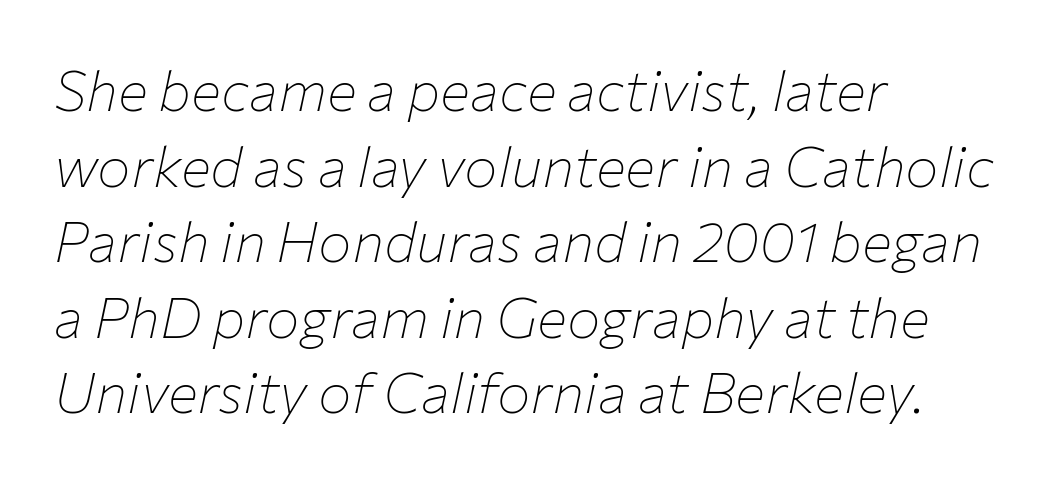
The type is set solid horizontally, with unmodified tracking. These lines are rendered in a variable-pitch font. Each line starts at the same left margin while the right side varies. Underline: absent. Horizontal bands of white between lines are of average thickness.
